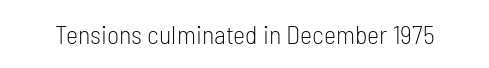
Q: Is the text bold? A: No.
Q: Is the text italic (slanted)? A: No, it is upright.
Q: Is the text underlined? A: No.
Q: Is the spacing between letters normal or unusually wide? A: Normal.
